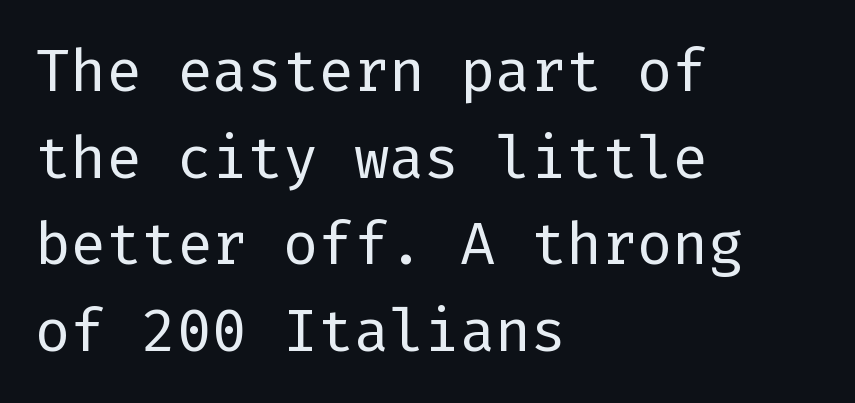
Q: Is the text bold? A: No.
Q: Is the text italic (slanted)? A: No, it is upright.
Q: Is the typeface a serif or a sans-serif typeface? A: Sans-serif.
Q: Is the text underlined? A: No.
Q: How is the paragraph aligned? A: Left-aligned.
Q: Is the spacing between letters normal or unusually wide? A: Normal.
Q: Is the spacing between lines tight, normal or loose? A: Normal.
Q: Width (condensed, normal, or wide)? A: Normal.
Q: Stroke contrast? A: Low.
Q: x-height? A: Medium.
